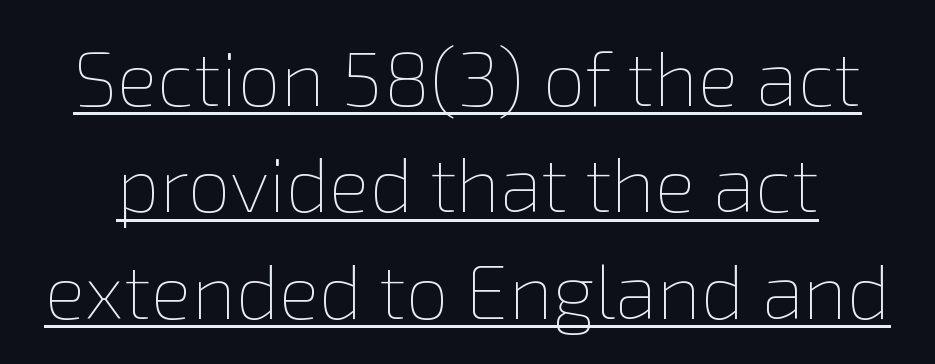
{"italic": "no", "bold": "no", "weight": "thin", "width": "normal", "stroke_contrast": "low", "x_height": "medium", "monospaced": "no", "underline": "yes", "line_spacing": "normal", "line_spacing_ratio": 1.38, "letter_spacing": "normal", "letter_spacing_em": 0.0, "glyph_px": 77}
